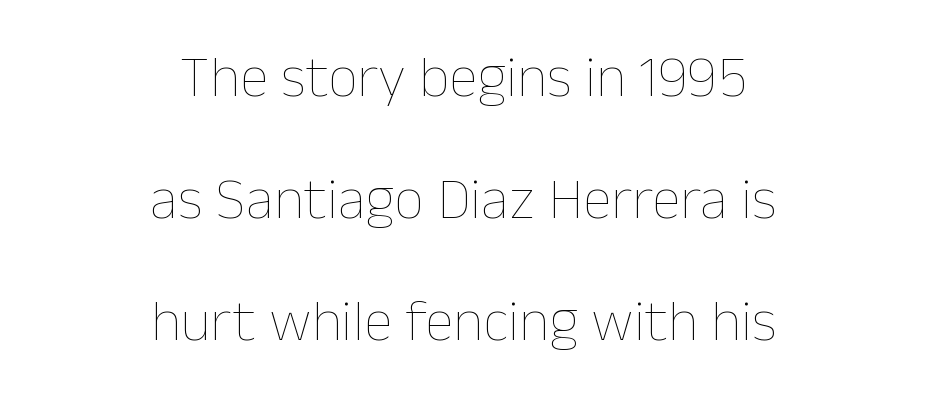
{"italic": "no", "bold": "no", "weight": "thin", "width": "normal", "stroke_contrast": "low", "x_height": "medium", "monospaced": "no", "underline": "no", "align": "center", "line_spacing": "loose", "line_spacing_ratio": 2.07, "letter_spacing": "normal", "letter_spacing_em": 0.0, "glyph_px": 59}
